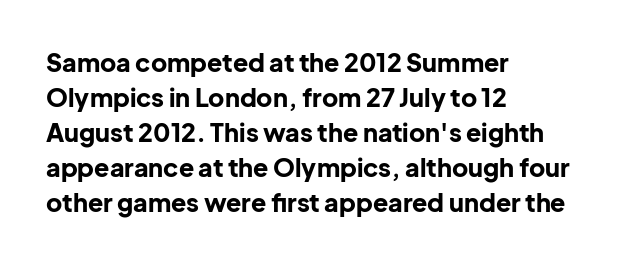
Nope, not italic — everything's standing straight. Regular leading. Teacher's note: observe the even left margin — that is flush-left alignment. The space beneath each line is pristine and unruled. Glyph-to-glyph distance matches everyday printed text.
